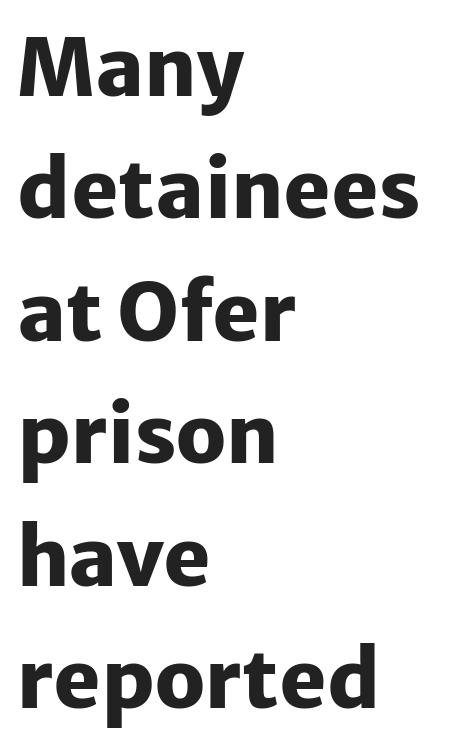
The image shows 80 px heavy sans-serif type, upright; set left-aligned, normal line spacing (1.53x), normal letter spacing, not underlined; low stroke contrast and a medium x-height.
